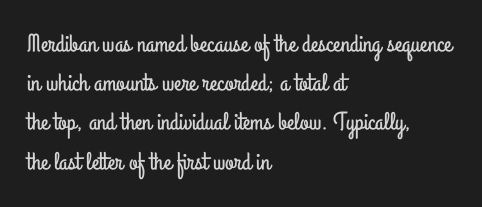
Q: Is the text italic (slanted)? A: No, it is upright.
Q: Is the text underlined? A: No.
Q: How is the paragraph aligned? A: Left-aligned.
Q: Is the spacing between letters normal or unusually wide? A: Normal.
Q: Is the spacing between lines tight, normal or loose? A: Normal.
